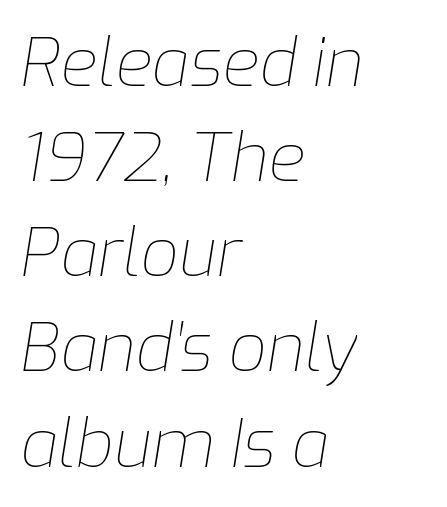
Q: Is the text bold? A: No.
Q: Is the text italic (slanted)? A: Yes, it leans right by about 9 degrees.
Q: Is the text underlined? A: No.
Q: How is the paragraph aligned? A: Left-aligned.
Q: Is the spacing between letters normal or unusually wide? A: Normal.
Q: Is the spacing between lines tight, normal or loose? A: Normal.
Q: Width (condensed, normal, or wide)? A: Normal.
Q: Stroke contrast? A: Low.
Q: x-height? A: Medium.
Q: Monospaced? A: No.
